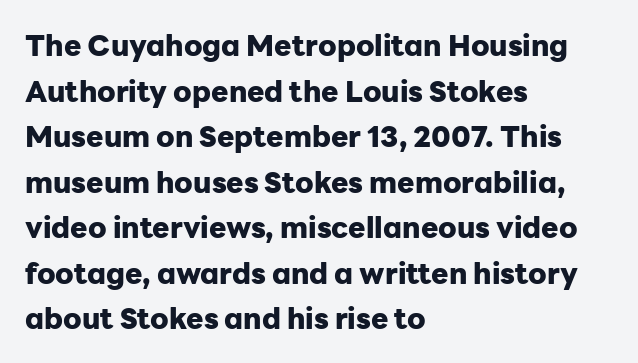
Q: Is the text bold? A: Yes.
Q: Is the text italic (slanted)? A: No, it is upright.
Q: Is the typeface a serif or a sans-serif typeface? A: Sans-serif.
Q: Is the text underlined? A: No.
Q: How is the paragraph aligned? A: Left-aligned.
Q: Is the spacing between letters normal or unusually wide? A: Normal.
Q: Is the spacing between lines tight, normal or loose? A: Normal.
Q: Width (condensed, normal, or wide)? A: Normal.
Q: Stroke contrast? A: Low.
Q: x-height? A: Medium.
Q: Monospaced? A: No.
